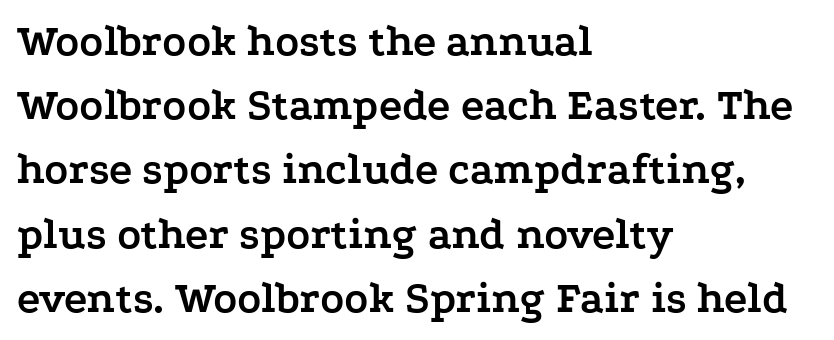
Q: Is the text bold? A: Yes.
Q: Is the text italic (slanted)? A: No, it is upright.
Q: Is the typeface a serif or a sans-serif typeface? A: Serif.
Q: Is the text underlined? A: No.
Q: How is the paragraph aligned? A: Left-aligned.
Q: Is the spacing between letters normal or unusually wide? A: Normal.
Q: Is the spacing between lines tight, normal or loose? A: Normal.
Q: Width (condensed, normal, or wide)? A: Wide.
Q: Stroke contrast? A: Low.
Q: x-height? A: Medium.
Q: Monospaced? A: No.
